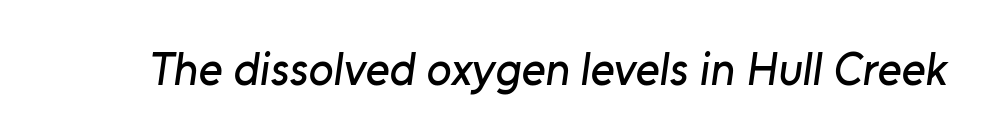
The image shows 46 px sans-serif type; set normal letter spacing, not underlined; low stroke contrast and a medium x-height.
